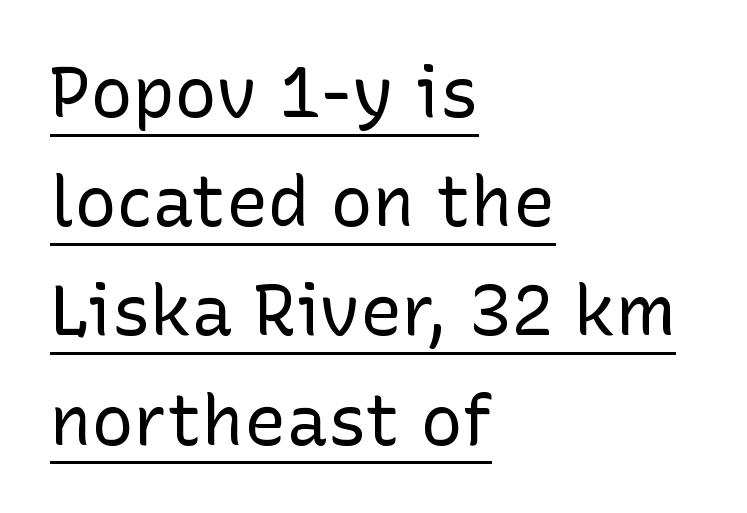
{"serif": "no", "italic": "no", "bold": "no", "weight": "regular", "width": "normal", "stroke_contrast": "low", "x_height": "medium", "monospaced": "no", "underline": "yes", "align": "left", "line_spacing": "normal", "line_spacing_ratio": 1.56, "letter_spacing": "normal", "letter_spacing_em": 0.0, "glyph_px": 70}
